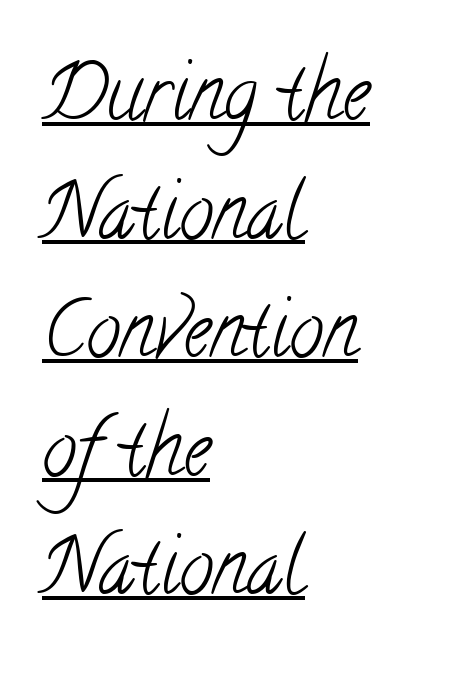
The image shows 77 px light, condensed serif type; set left-aligned, normal line spacing (1.54x), normal letter spacing, underlined; low stroke contrast and a small x-height.
